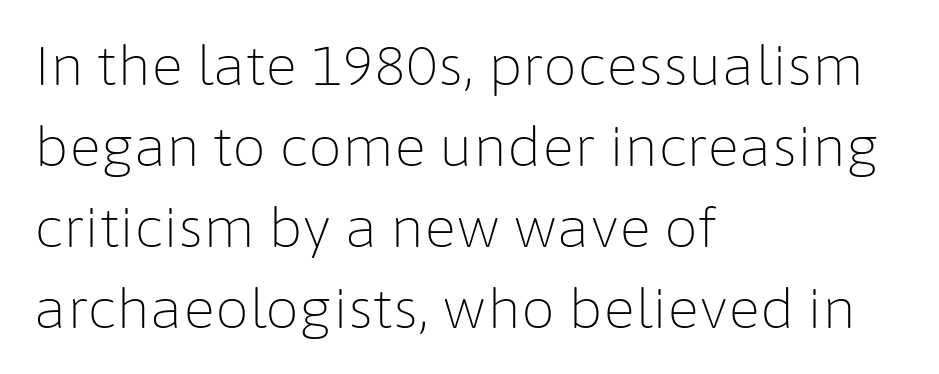
Q: Is the text bold? A: No.
Q: Is the text italic (slanted)? A: No, it is upright.
Q: Is the typeface a serif or a sans-serif typeface? A: Sans-serif.
Q: Is the text underlined? A: No.
Q: How is the paragraph aligned? A: Left-aligned.
Q: Is the spacing between letters normal or unusually wide? A: Normal.
Q: Is the spacing between lines tight, normal or loose? A: Normal.
Q: Width (condensed, normal, or wide)? A: Normal.
Q: Stroke contrast? A: Low.
Q: x-height? A: Medium.
Q: Monospaced? A: No.
